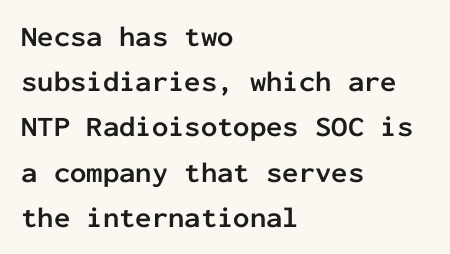
{"serif": "no", "italic": "no", "bold": "yes", "weight": "semibold", "width": "normal", "stroke_contrast": "low", "x_height": "medium", "monospaced": "yes", "underline": "no", "align": "left", "line_spacing": "normal", "line_spacing_ratio": 1.56, "letter_spacing": "normal", "letter_spacing_em": 0.0, "glyph_px": 29}
